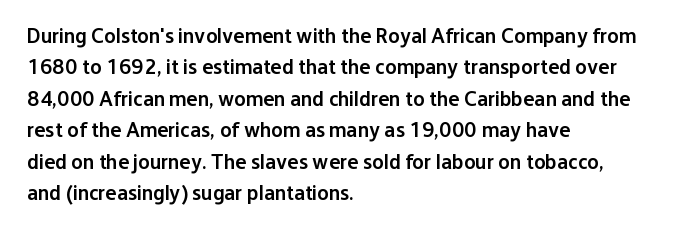
Q: Is the text bold? A: Semi-bold.
Q: Is the text italic (slanted)? A: No, it is upright.
Q: Is the text underlined? A: No.
Q: How is the paragraph aligned? A: Left-aligned.
Q: Is the spacing between letters normal or unusually wide? A: Normal.
Q: Is the spacing between lines tight, normal or loose? A: Normal.
